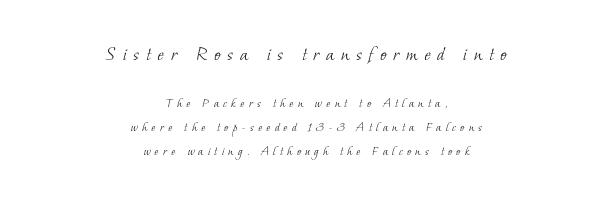
Q: Is the text bold? A: No.
Q: Is the text underlined? A: No.
Q: How is the paragraph aligned? A: Centered.
Q: Is the spacing between letters normal or unusually wide? A: Unusually wide.
Q: Is the spacing between lines tight, normal or loose? A: Normal.
Q: Which block of text is set in a larger size, the first (top) or the second (bottom)? A: The first (top) one.
